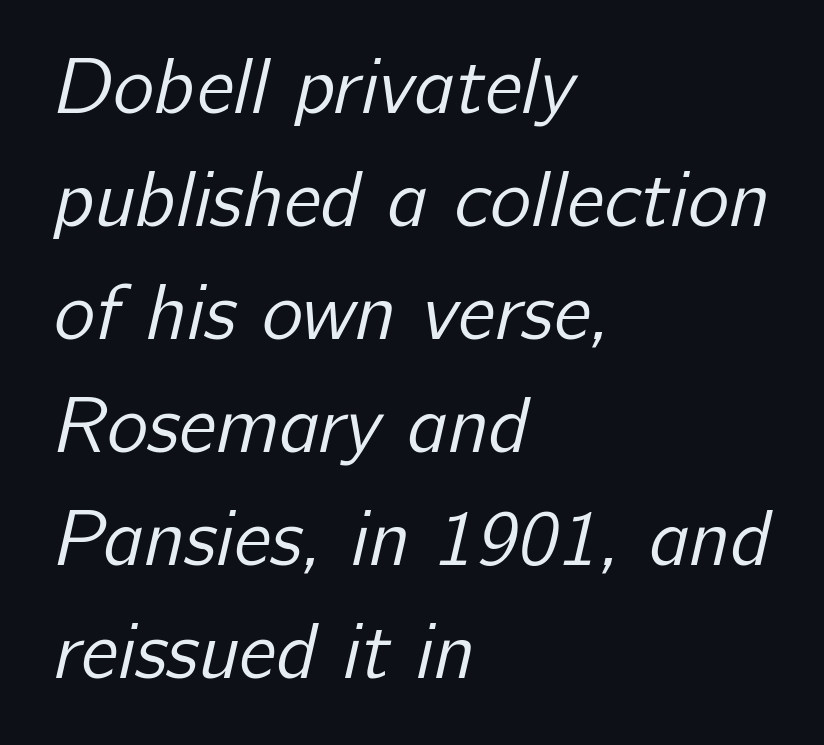
Q: Is the text bold? A: No.
Q: Is the typeface a serif or a sans-serif typeface? A: Sans-serif.
Q: Is the text underlined? A: No.
Q: How is the paragraph aligned? A: Left-aligned.
Q: Is the spacing between letters normal or unusually wide? A: Normal.
Q: Is the spacing between lines tight, normal or loose? A: Normal.
Q: Width (condensed, normal, or wide)? A: Normal.
Q: Stroke contrast? A: Low.
Q: x-height? A: Medium.
Q: Monospaced? A: No.
